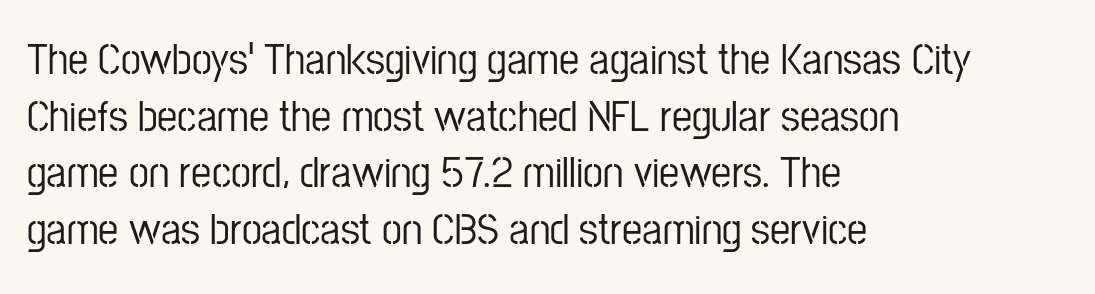
{"serif": "no", "italic": "no", "width": "condensed", "stroke_contrast": "low", "x_height": "medium", "monospaced": "no", "underline": "no", "align": "left", "line_spacing": "normal", "line_spacing_ratio": 1.26, "letter_spacing": "normal", "letter_spacing_em": 0.0, "glyph_px": 45}
